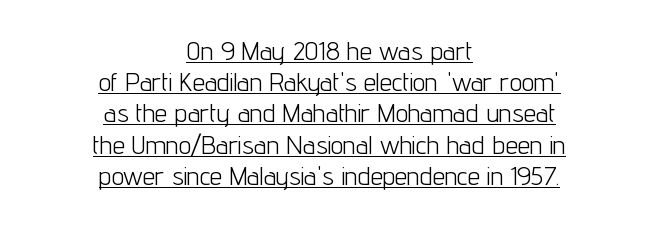
Q: Is the text bold? A: No.
Q: Is the text italic (slanted)? A: No, it is upright.
Q: Is the text underlined? A: Yes.
Q: How is the paragraph aligned? A: Centered.
Q: Is the spacing between letters normal or unusually wide? A: Normal.
Q: Is the spacing between lines tight, normal or loose? A: Normal.
